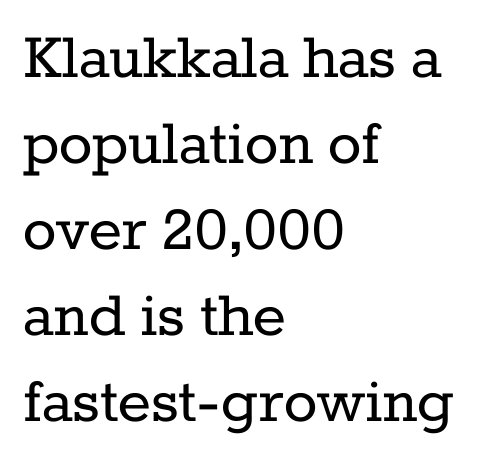
Font category for this specimen: serif. Do the letters lean? They stand straight. A typesetter would call this proportional, since set widths differ per character. Every row of glyphs begins at an identical x-position on the left. The characters are drawn with everyday or finer stroke widths.
